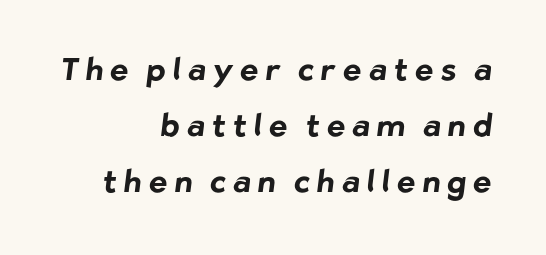
{"serif": "no", "bold": "yes", "weight": "bold", "width": "normal", "stroke_contrast": "low", "x_height": "medium", "monospaced": "no", "underline": "no", "align": "right", "line_spacing_ratio": 1.81, "letter_spacing": "wide", "letter_spacing_em": 0.23, "glyph_px": 31}
